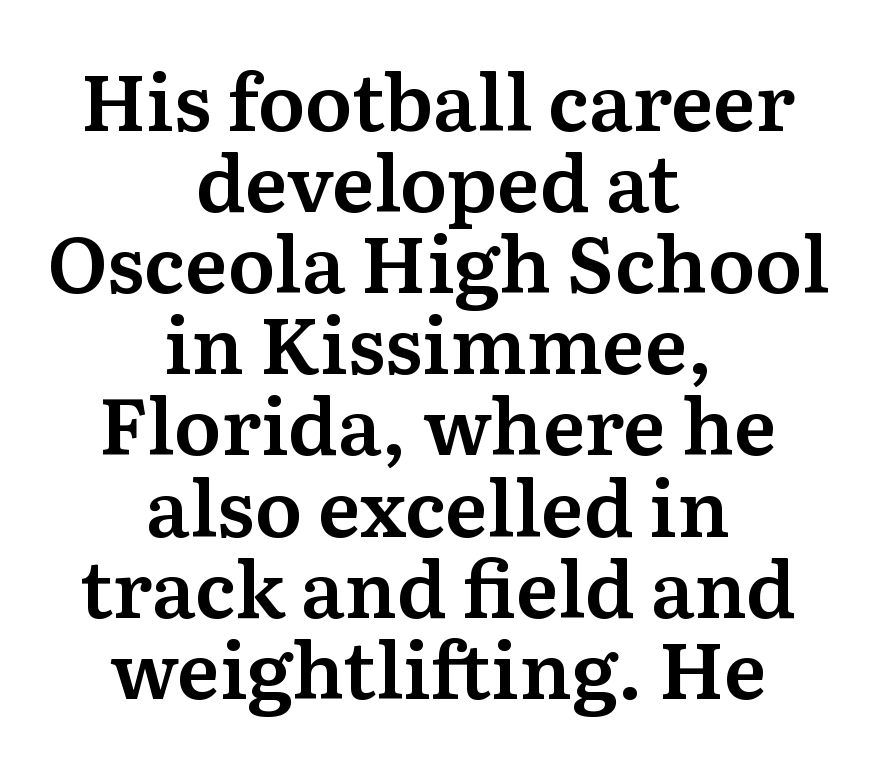
The image shows 78 px serif type, upright; set centered, tight line spacing (1.04x), normal letter spacing, not underlined; medium stroke contrast and a medium x-height.
